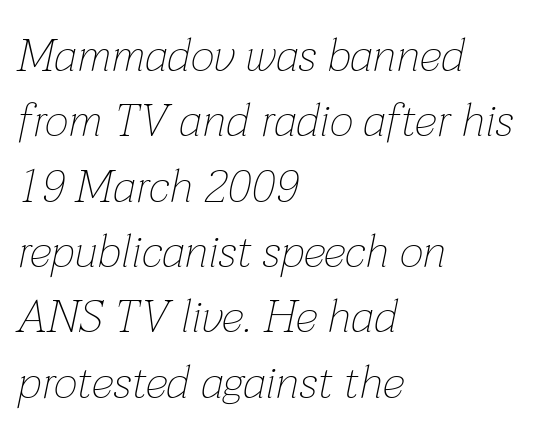
The setting favours the left margin, as ordinary paragraphs usually do. Compared with ordinary roman type, these characters are visibly tilted. Nothing heavy about these letters — not bold at all. Horizontal bands of white between lines are of average thickness. Nothing unusual about the tracking: characters are spaced as the font intends.
